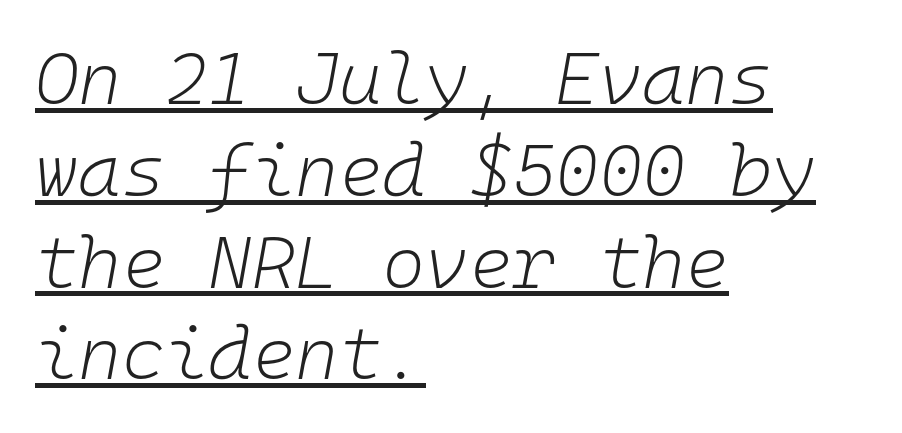
{"italic": "yes", "lean": "right", "slant_degrees": 10, "bold": "no", "weight": "light", "width": "normal", "stroke_contrast": "low", "x_height": "medium", "monospaced": "yes", "underline": "yes", "align": "left", "line_spacing_ratio": 1.24, "letter_spacing": "normal", "letter_spacing_em": 0.0, "glyph_px": 74}
